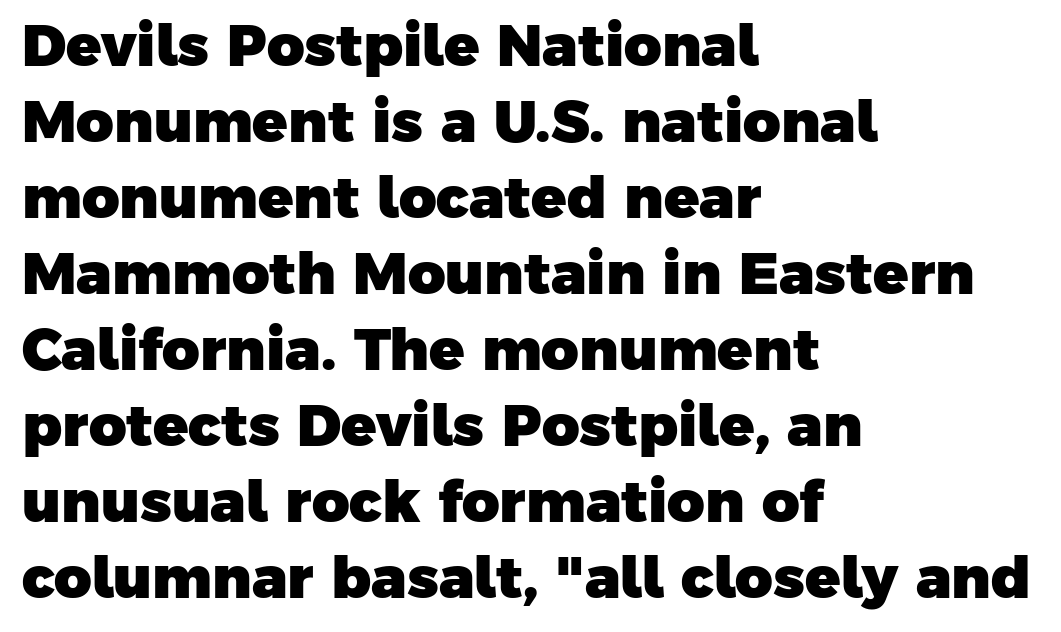
Q: Is the text bold? A: Yes.
Q: Is the typeface a serif or a sans-serif typeface? A: Sans-serif.
Q: Is the text underlined? A: No.
Q: How is the paragraph aligned? A: Left-aligned.
Q: Is the spacing between letters normal or unusually wide? A: Normal.
Q: Is the spacing between lines tight, normal or loose? A: Normal.
Q: Width (condensed, normal, or wide)? A: Normal.
Q: Stroke contrast? A: Low.
Q: x-height? A: Medium.
Q: Monospaced? A: No.
